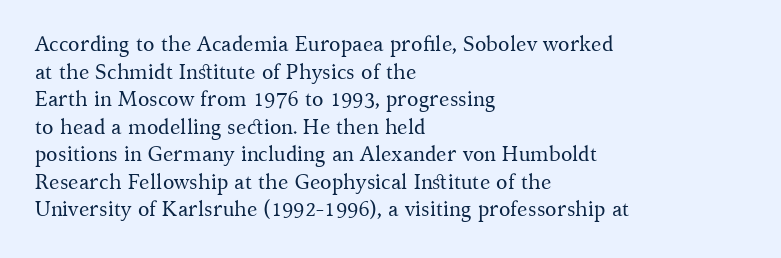
{"italic": "no", "bold": "no", "underline": "no", "align": "left", "line_spacing": "normal", "line_spacing_ratio": 1.31, "letter_spacing": "normal", "letter_spacing_em": 0.0, "glyph_px": 21}
